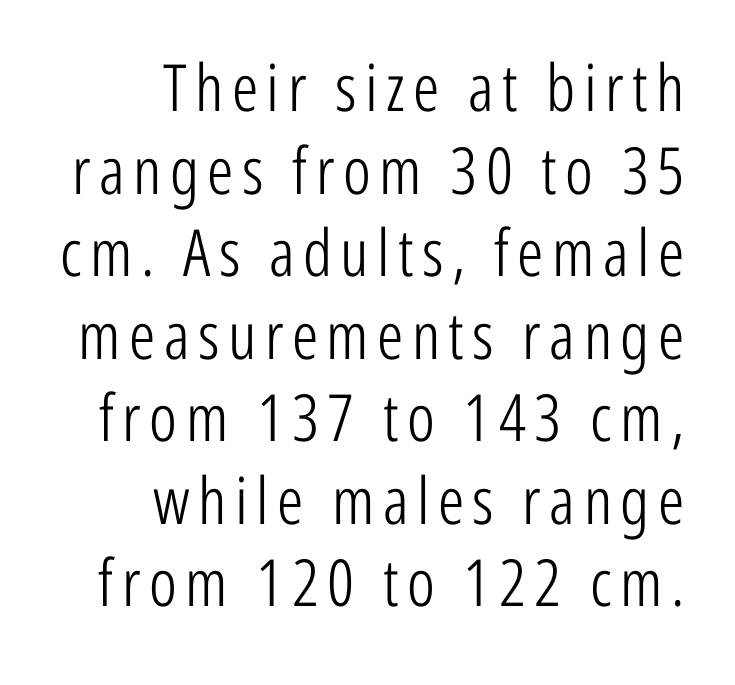
{"serif": "no", "italic": "no", "bold": "no", "weight": "light", "width": "condensed", "stroke_contrast": "low", "x_height": "medium", "monospaced": "no", "underline": "no", "align": "right", "line_spacing": "normal", "line_spacing_ratio": 1.27, "glyph_px": 65}
